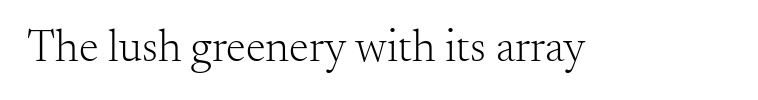
The image shows 45 px light serif type, upright; set normal letter spacing, not underlined; medium stroke contrast and a small x-height.
